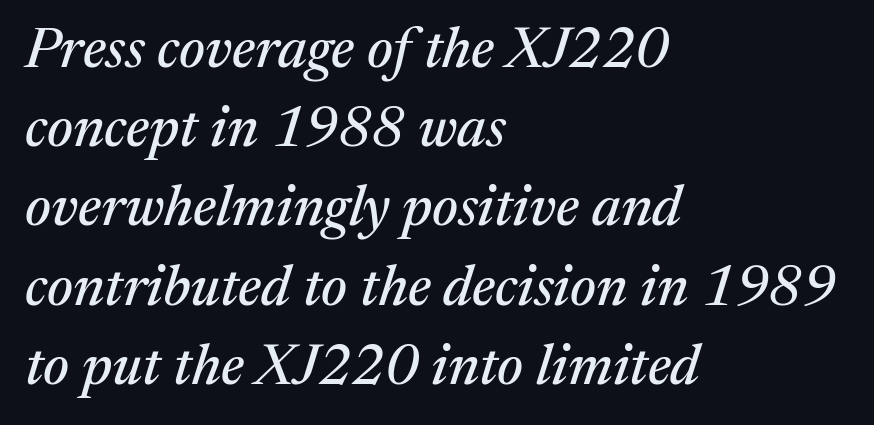
Q: Is the text italic (slanted)? A: Yes, it leans right by about 17 degrees.
Q: Is the typeface a serif or a sans-serif typeface? A: Serif.
Q: Is the text underlined? A: No.
Q: How is the paragraph aligned? A: Left-aligned.
Q: Is the spacing between letters normal or unusually wide? A: Normal.
Q: Is the spacing between lines tight, normal or loose? A: Normal.
Q: Width (condensed, normal, or wide)? A: Normal.
Q: Stroke contrast? A: Medium.
Q: x-height? A: Medium.
Q: Monospaced? A: No.
